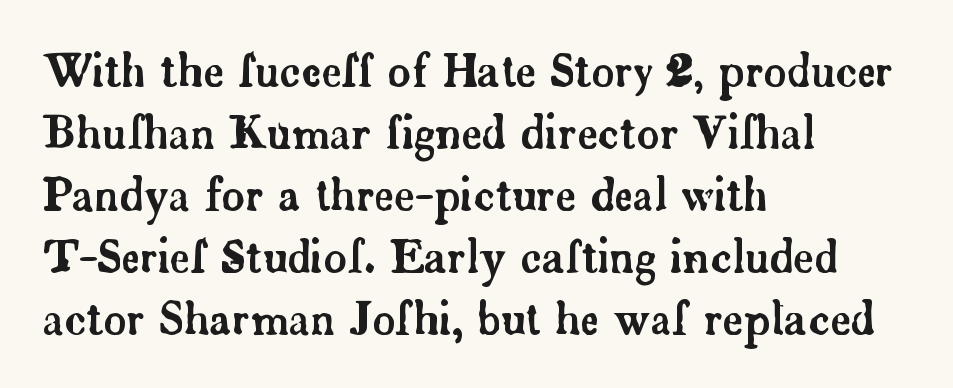
The image shows 44 px serif type, upright; set left-aligned, normal line spacing (1.41x), normal letter spacing, not underlined; low stroke contrast and a small x-height.
